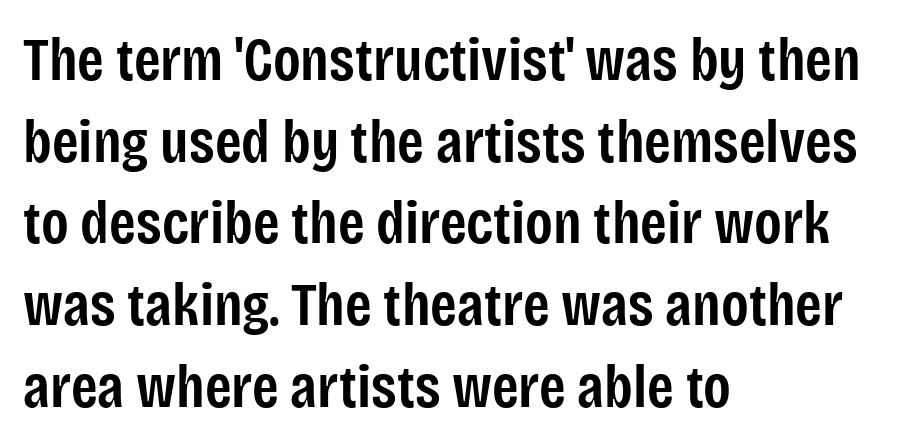
A roman cut, with each character standing at attention. Moderately thickened strokes mark this as semibold type. Letter spacing: default. Is this a sans? Yes — the strokes have no serifs. No word sits above an underline.
